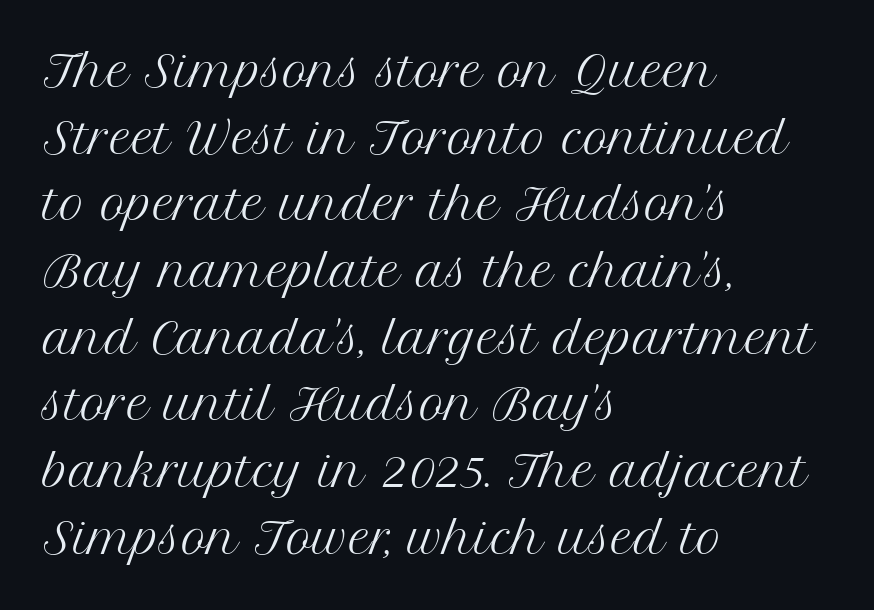
The image shows 43 px regular-weight type; set left-aligned, normal line spacing (1.55x), normal letter spacing, not underlined; medium stroke contrast and a medium x-height.
